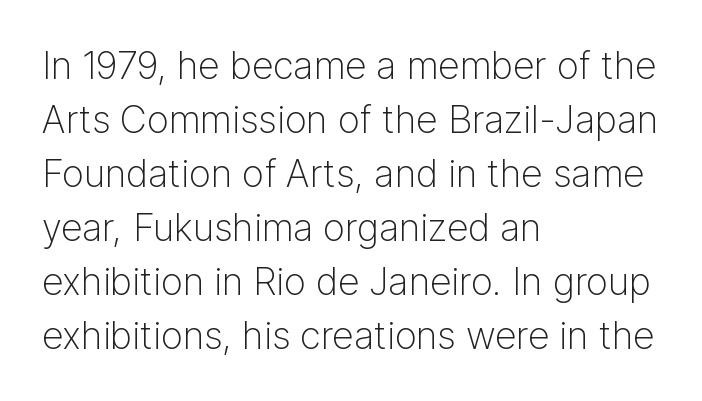
The image shows 38 px light sans-serif type, upright; set left-aligned, normal line spacing (1.42x), normal letter spacing, not underlined; low stroke contrast and a medium x-height.
